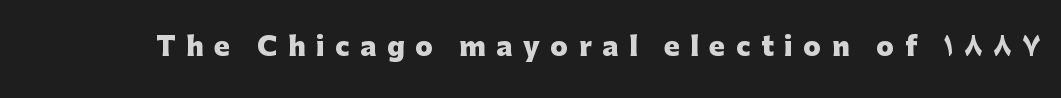
Q: Is the text bold? A: Yes.
Q: Is the text italic (slanted)? A: No, it is upright.
Q: Is the text underlined? A: No.
Q: Is the spacing between letters normal or unusually wide? A: Unusually wide.
